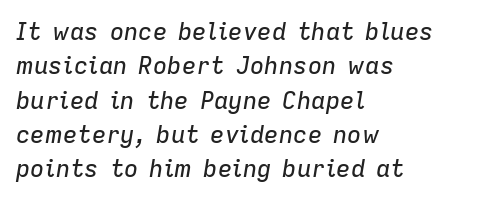
Q: Is the text italic (slanted)? A: Yes, it leans right by about 9 degrees.
Q: Is the text underlined? A: No.
Q: How is the paragraph aligned? A: Left-aligned.
Q: Is the spacing between letters normal or unusually wide? A: Normal.
Q: Is the spacing between lines tight, normal or loose? A: Normal.
